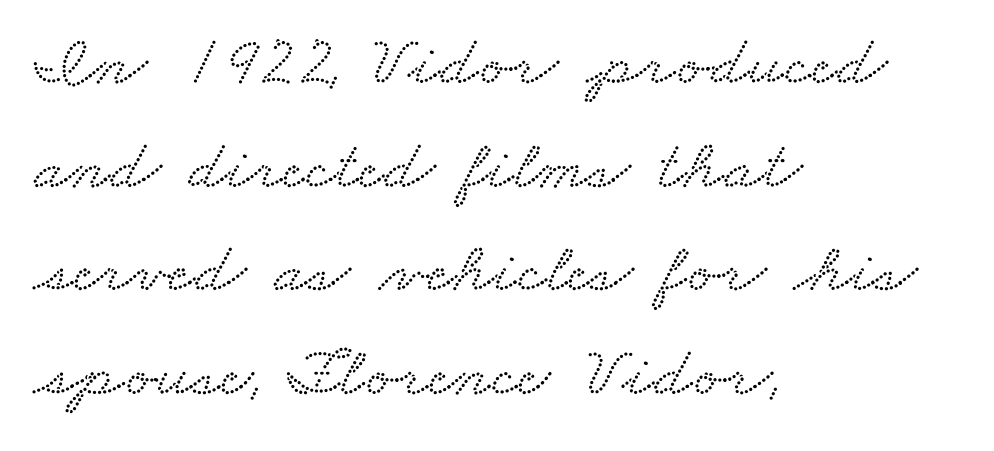
{"serif": "yes", "width": "wide", "stroke_contrast": "low", "x_height": "small", "monospaced": "no", "underline": "no", "align": "left", "line_spacing": "normal", "line_spacing_ratio": 1.46, "letter_spacing": "normal", "letter_spacing_em": 0.0, "glyph_px": 71}
